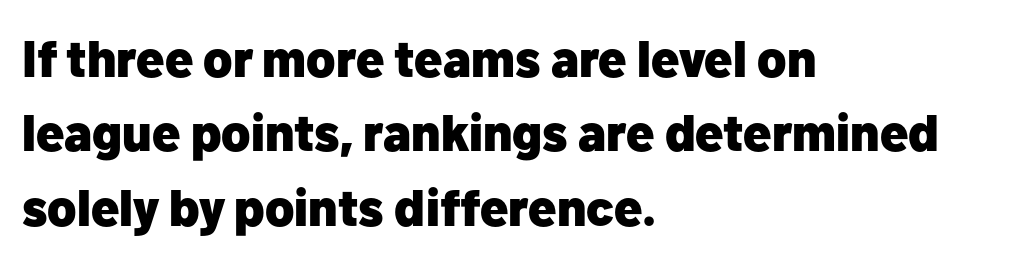
{"serif": "no", "italic": "no", "bold": "yes", "weight": "heavy", "width": "normal", "stroke_contrast": "low", "x_height": "medium", "monospaced": "no", "underline": "no", "align": "left", "line_spacing": "normal", "line_spacing_ratio": 1.46, "letter_spacing": "normal", "letter_spacing_em": 0.0, "glyph_px": 51}
